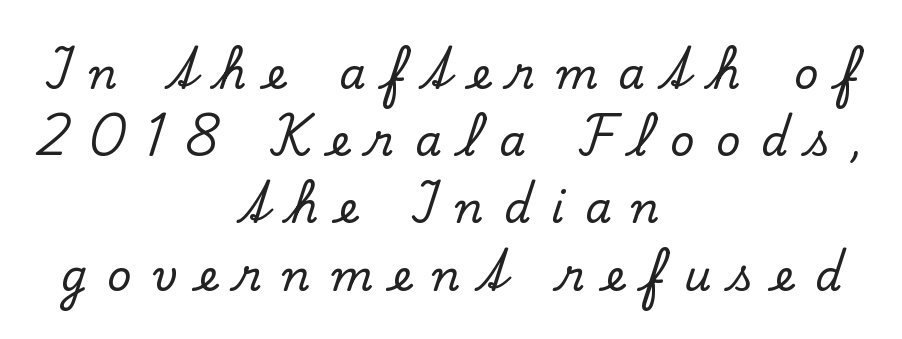
Q: Is the text italic (slanted)? A: Yes.
Q: Is the typeface a serif or a sans-serif typeface? A: Serif.
Q: Is the text underlined? A: No.
Q: How is the paragraph aligned? A: Centered.
Q: Is the spacing between letters normal or unusually wide? A: Unusually wide.
Q: Is the spacing between lines tight, normal or loose? A: Normal.
Q: Width (condensed, normal, or wide)? A: Normal.
Q: Stroke contrast? A: Low.
Q: x-height? A: Small.
Q: Monospaced? A: No.
